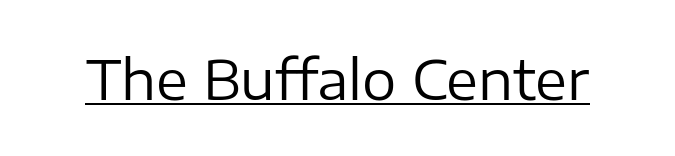
No letter is thick-stroked: the sample isn't bold. Default kerning and tracking; the words read as compact shapes. The face used here is proportionally spaced, like ordinary book or web type. Is there any slant? The stems are plumb.
